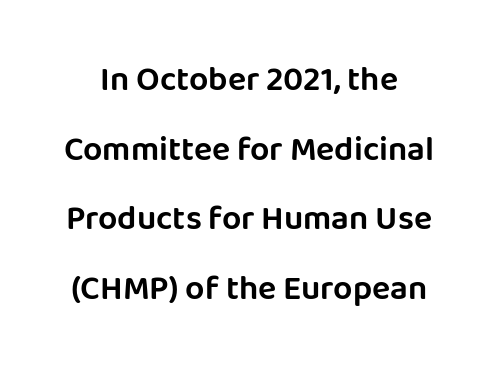
{"serif": "no", "italic": "no", "width": "normal", "stroke_contrast": "low", "x_height": "large", "monospaced": "no", "underline": "no", "line_spacing": "loose", "line_spacing_ratio": 2.05, "letter_spacing": "normal", "letter_spacing_em": 0.0, "glyph_px": 34}
